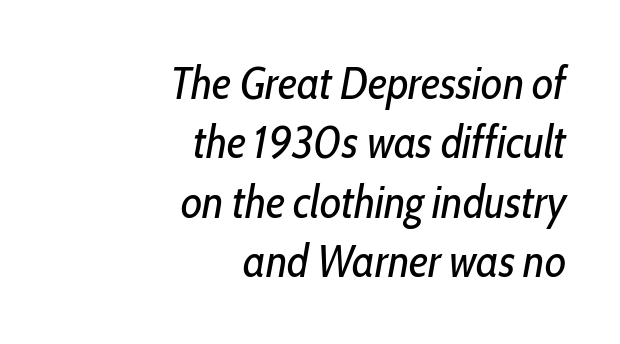
The image shows 46 px regular-weight, condensed type, italic (leaning right); set right-aligned, normal line spacing (1.29x), normal letter spacing, not underlined; low stroke contrast and a medium x-height.
